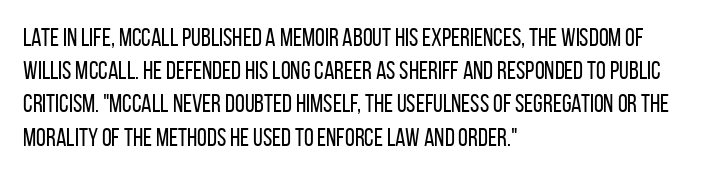
The image shows 25 px text type, upright; set left-aligned, normal line spacing (1.33x), normal letter spacing, not underlined.
